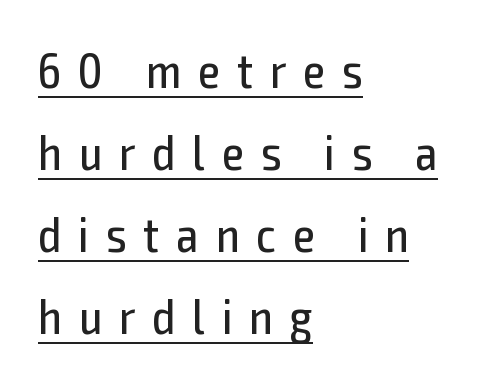
The image shows 50 px regular-weight, condensed sans-serif type, upright; set left-aligned, normal line spacing (1.64x), unusually wide letter spacing (+0.34 em), underlined; a medium x-height.
